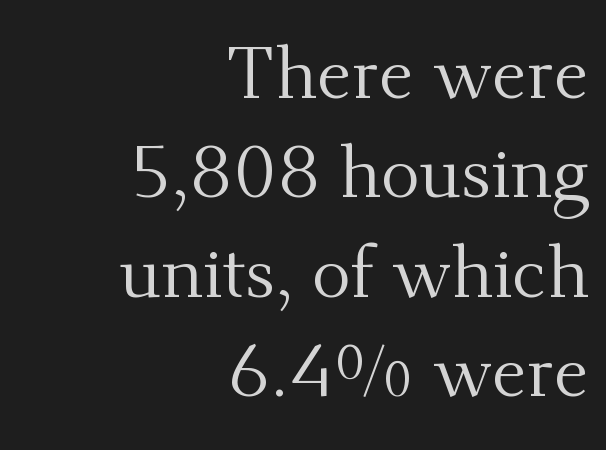
The image shows 73 px regular-weight serif type, upright; set right-aligned, normal line spacing (1.36x), normal letter spacing, not underlined; medium stroke contrast and a small x-height.
